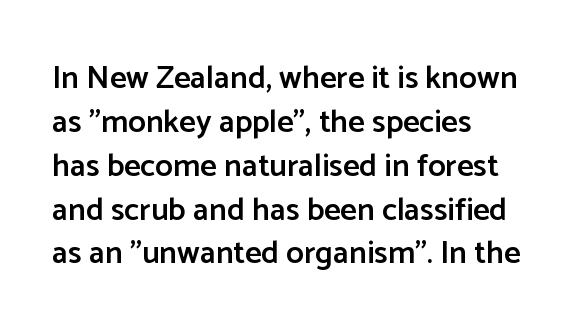
Q: Is the text bold? A: Semi-bold.
Q: Is the text italic (slanted)? A: No, it is upright.
Q: Is the typeface a serif or a sans-serif typeface? A: Sans-serif.
Q: Is the text underlined? A: No.
Q: How is the paragraph aligned? A: Left-aligned.
Q: Is the spacing between letters normal or unusually wide? A: Normal.
Q: Is the spacing between lines tight, normal or loose? A: Normal.
Q: Width (condensed, normal, or wide)? A: Normal.
Q: Stroke contrast? A: Low.
Q: x-height? A: Medium.
Q: Monospaced? A: No.
